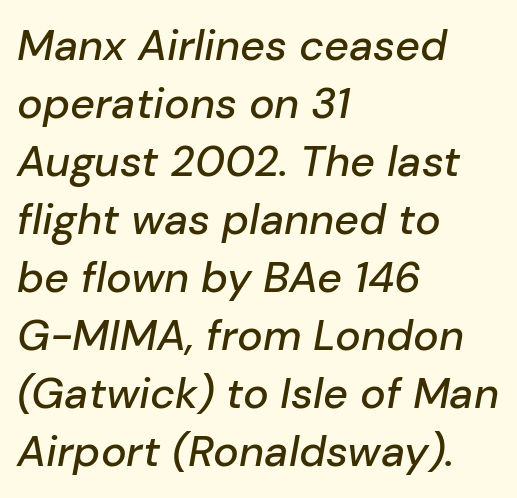
Q: Is the text italic (slanted)? A: Yes, it leans right by about 10 degrees.
Q: Is the text underlined? A: No.
Q: How is the paragraph aligned? A: Left-aligned.
Q: Is the spacing between letters normal or unusually wide? A: Normal.
Q: Is the spacing between lines tight, normal or loose? A: Normal.
Q: Width (condensed, normal, or wide)? A: Normal.
Q: Stroke contrast? A: Low.
Q: x-height? A: Medium.
Q: Monospaced? A: No.
